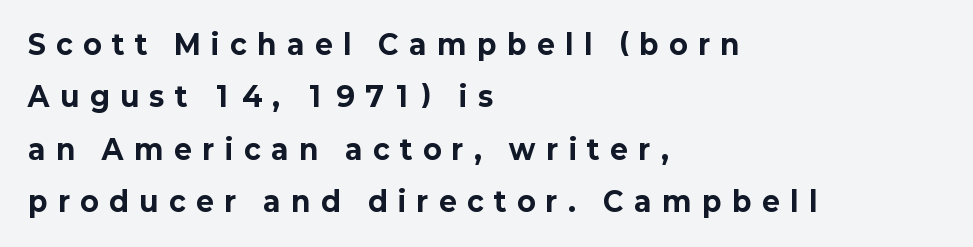
{"italic": "no", "bold": "yes", "underline": "no", "align": "left", "line_spacing": "loose", "line_spacing_ratio": 1.94, "letter_spacing": "wide", "letter_spacing_em": 0.4, "glyph_px": 27}
